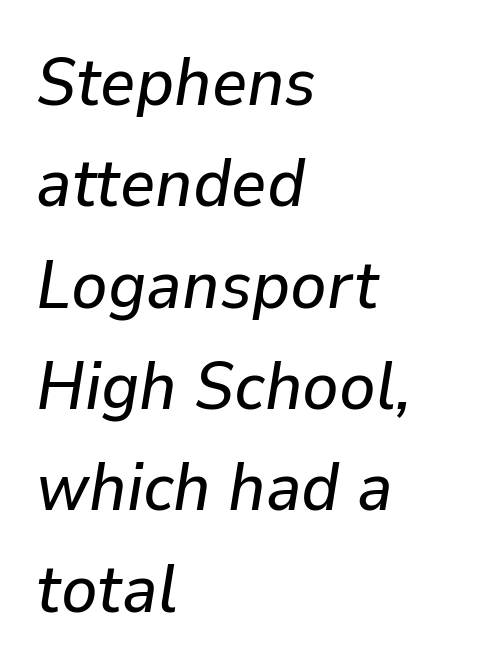
These lines are rendered in a variable-pitch font. Does the copy run flush right? No — it runs flush left. Leading matches the norm, producing a regular column. Type without underlining. If you drew a line through each stem, it would be angled.
